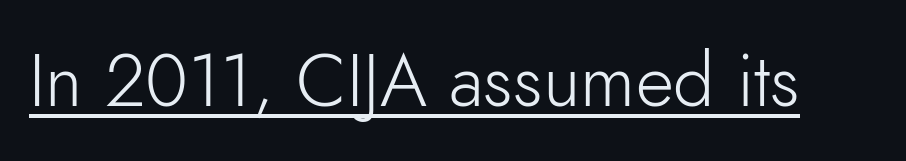
The rendering uses natural spacing where letterforms have individual widths. Weight: in the light-to-regular range. Does extra space separate the letters? No, they use regular spacing. This is the regular roman posture of the typeface.
